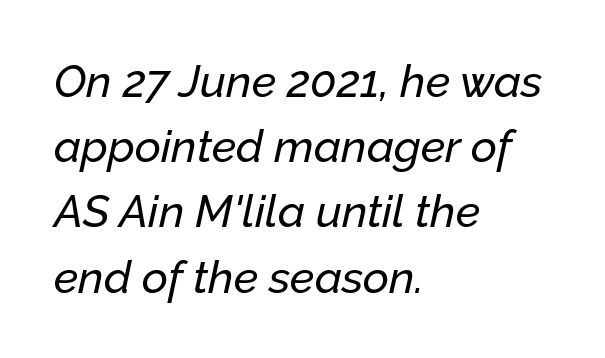
Q: Is the text italic (slanted)? A: Yes, it leans right by about 12 degrees.
Q: Is the text underlined? A: No.
Q: How is the paragraph aligned? A: Left-aligned.
Q: Is the spacing between letters normal or unusually wide? A: Normal.
Q: Is the spacing between lines tight, normal or loose? A: Normal.
Q: Width (condensed, normal, or wide)? A: Normal.
Q: Stroke contrast? A: Low.
Q: x-height? A: Medium.
Q: Monospaced? A: No.
